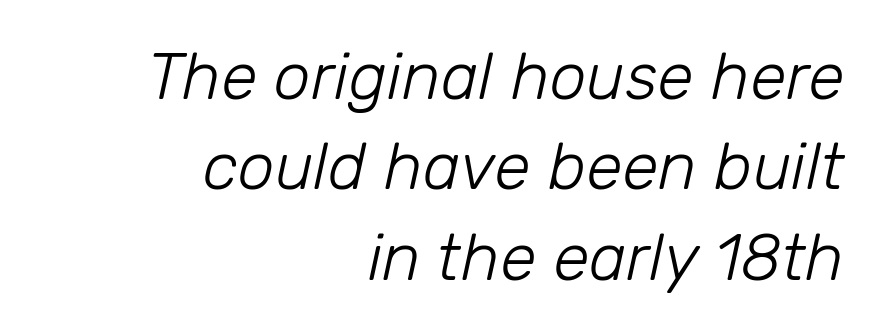
A clean baseline with only descenders dipping below it. Think of a printed novel: that variable character pitch is what you see here. Weight: not bold — regular or lighter. Default kerning and tracking; the words read as compact shapes.
